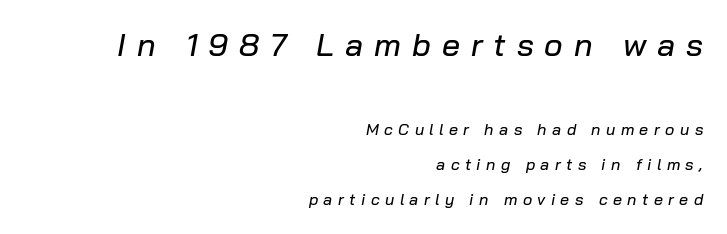
{"italic": "yes", "lean": "right", "slant_degrees": 10, "width": "normal", "stroke_contrast": "low", "x_height": "medium", "monospaced": "no", "underline": "no", "align": "right", "line_spacing": "loose", "line_spacing_ratio": 2.18, "letter_spacing": "wide", "letter_spacing_em": 0.34, "larger_block": "first", "size_ratio": 2.0, "glyph_px": 32}
